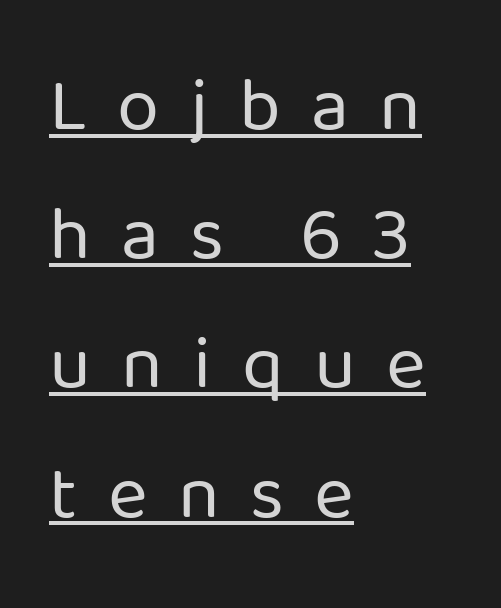
{"serif": "no", "italic": "no", "bold": "no", "weight": "regular", "width": "normal", "stroke_contrast": "low", "x_height": "medium", "monospaced": "no", "underline": "yes", "align": "left", "line_spacing": "normal", "line_spacing_ratio": 1.7, "letter_spacing": "wide", "letter_spacing_em": 0.4, "glyph_px": 76}
